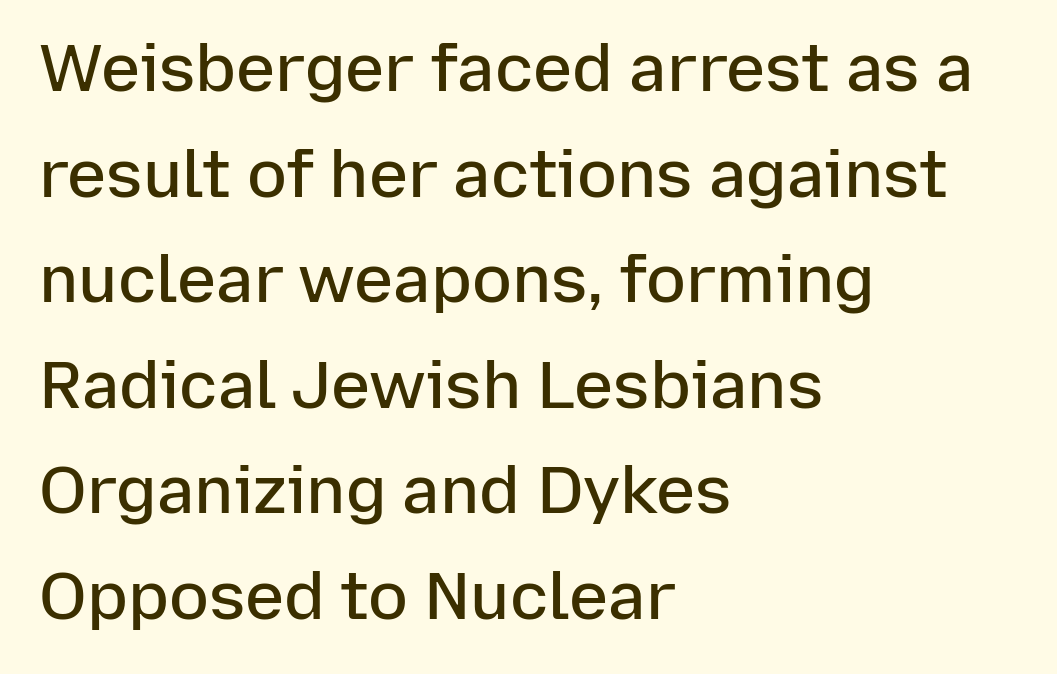
Q: Is the text bold? A: Semi-bold.
Q: Is the text italic (slanted)? A: No, it is upright.
Q: Is the typeface a serif or a sans-serif typeface? A: Sans-serif.
Q: Is the text underlined? A: No.
Q: How is the paragraph aligned? A: Left-aligned.
Q: Is the spacing between letters normal or unusually wide? A: Normal.
Q: Is the spacing between lines tight, normal or loose? A: Normal.
Q: Width (condensed, normal, or wide)? A: Normal.
Q: Stroke contrast? A: Low.
Q: x-height? A: Medium.
Q: Monospaced? A: No.
